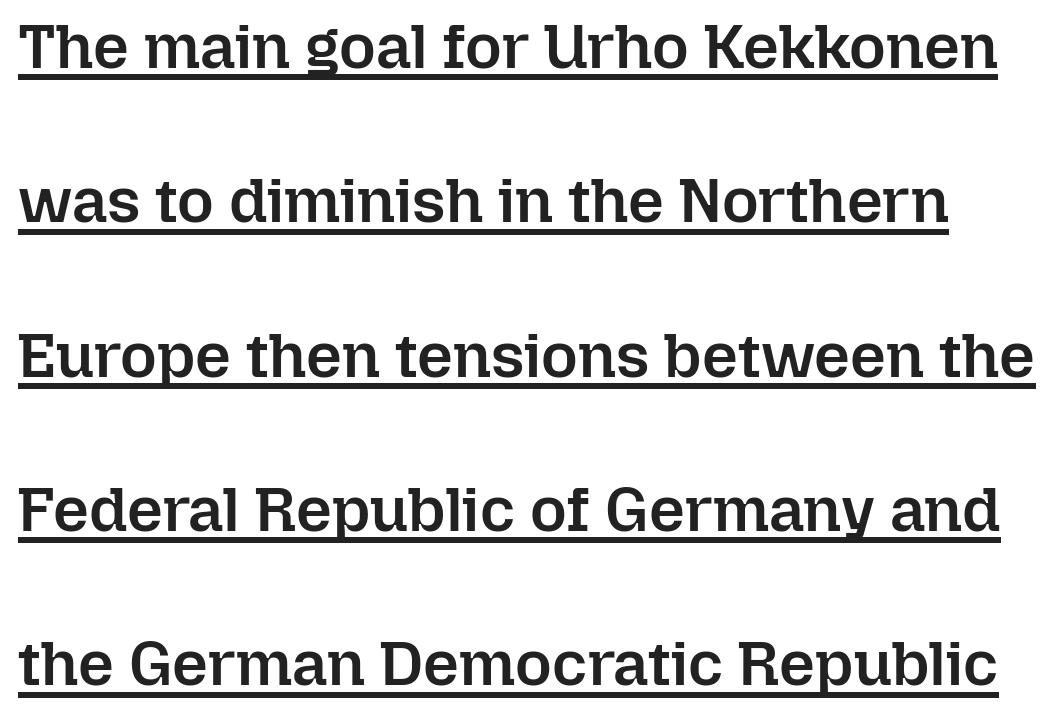
{"italic": "no", "bold": "semi", "weight": "semibold", "width": "normal", "stroke_contrast": "low", "x_height": "medium", "monospaced": "no", "underline": "yes", "line_spacing": "loose", "line_spacing_ratio": 2.45, "letter_spacing": "normal", "letter_spacing_em": 0.0, "glyph_px": 63}
